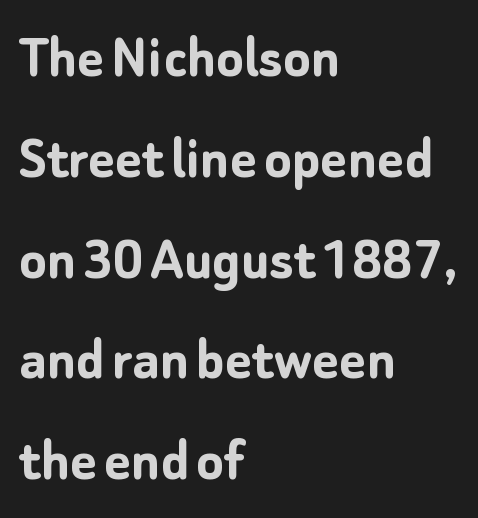
{"serif": "no", "italic": "no", "bold": "yes", "weight": "semibold", "width": "normal", "stroke_contrast": "low", "x_height": "medium", "monospaced": "no", "underline": "no", "align": "left", "line_spacing": "normal", "line_spacing_ratio": 1.6, "letter_spacing": "normal", "letter_spacing_em": 0.0, "glyph_px": 63}
